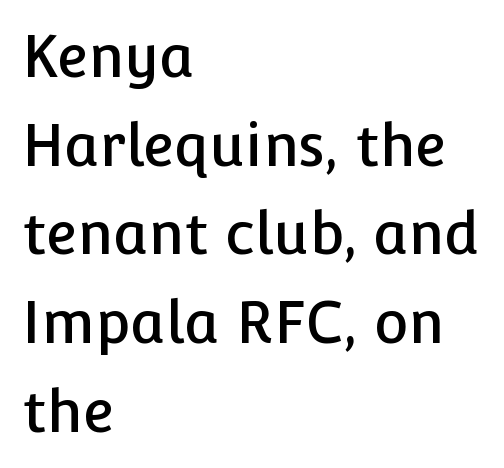
{"serif": "no", "italic": "no", "width": "normal", "stroke_contrast": "low", "x_height": "medium", "monospaced": "no", "underline": "no", "align": "left", "line_spacing": "normal", "line_spacing_ratio": 1.53, "letter_spacing": "normal", "letter_spacing_em": 0.0, "glyph_px": 58}
